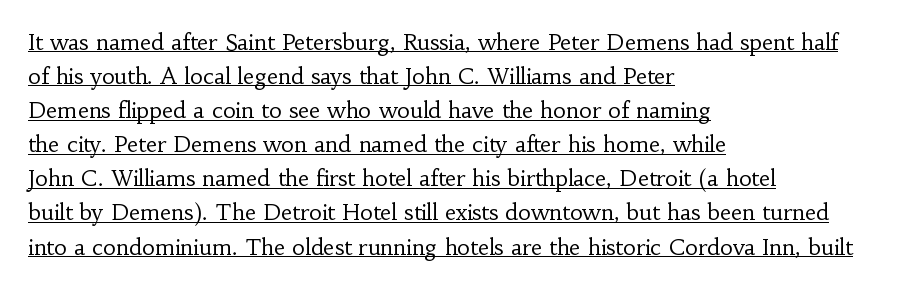
The image shows 22 px text type, upright; set left-aligned, normal line spacing (1.55x), normal letter spacing, underlined.
